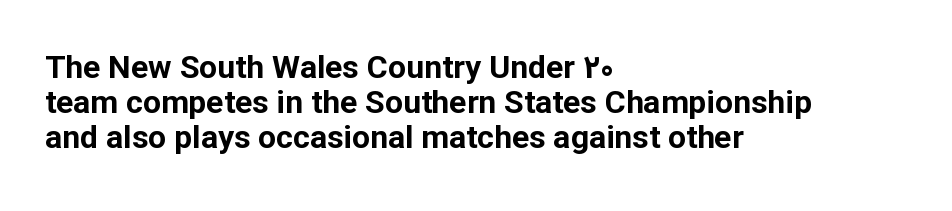
Q: Is the text bold? A: Yes.
Q: Is the text italic (slanted)? A: No, it is upright.
Q: Is the typeface a serif or a sans-serif typeface? A: Sans-serif.
Q: Is the text underlined? A: No.
Q: How is the paragraph aligned? A: Left-aligned.
Q: Is the spacing between letters normal or unusually wide? A: Normal.
Q: Is the spacing between lines tight, normal or loose? A: Tight.
Q: Width (condensed, normal, or wide)? A: Normal.
Q: Stroke contrast? A: Low.
Q: x-height? A: Medium.
Q: Monospaced? A: No.
